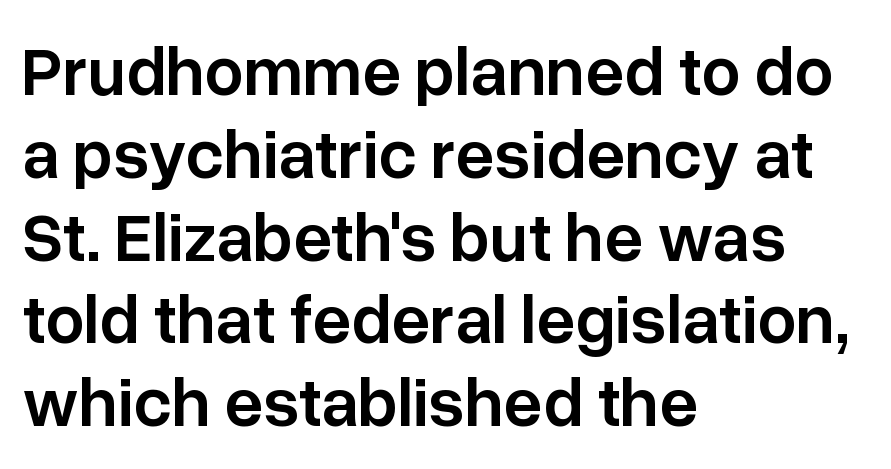
The image shows 69 px semibold sans-serif type, upright; set left-aligned, line spacing 1.2x, normal letter spacing, not underlined; low stroke contrast and a medium x-height.
